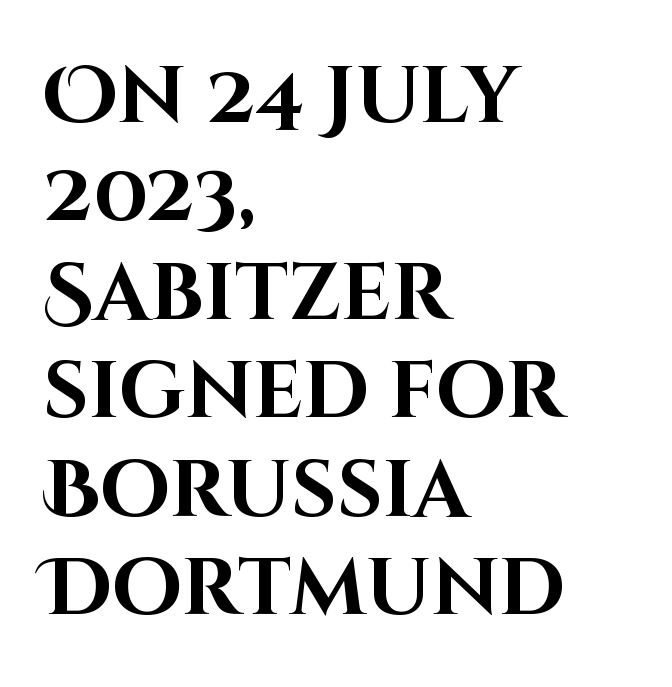
{"serif": "no", "italic": "no", "bold": "yes", "weight": "bold", "width": "normal", "stroke_contrast": "high", "x_height": "large", "monospaced": "no", "underline": "no", "align": "left", "line_spacing_ratio": 1.23, "letter_spacing": "normal", "letter_spacing_em": 0.0, "glyph_px": 80}
